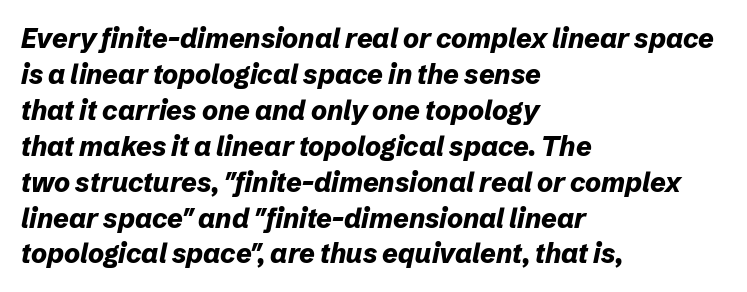
Compared with an ordinary text face, these strokes are far heavier — a full bold. You can tell it's italic because the verticals aren't actually vertical. Letter spacing: default. Descender tails drop into unmarked territory. The compositor pushed each line to the left boundary. Compared with typical paragraphs, the rows here are spaced about the same.
